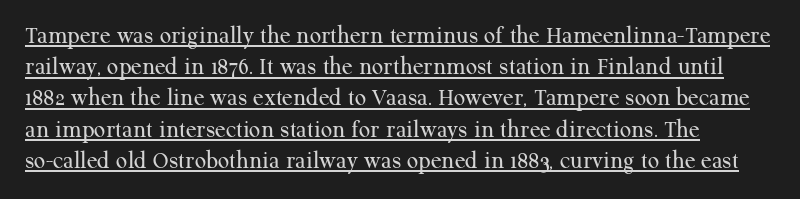
This sample carries an underscore along the baseline area. Teacher's note: observe the even left margin — that is flush-left alignment. The rows are spaced the way most documents space them. Every stem runs plumb, perpendicular to the baseline. Honestly, the letter spacing is just normal — you wouldn't notice it.
